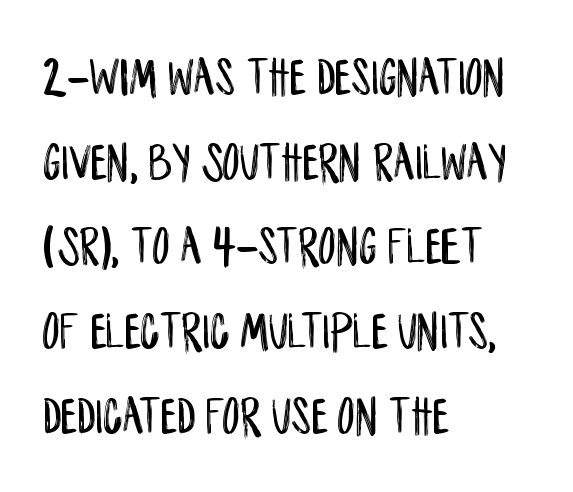
The image shows 55 px condensed sans-serif type, upright; set left-aligned, normal line spacing (1.54x), normal letter spacing, not underlined; low stroke contrast and a large x-height.
